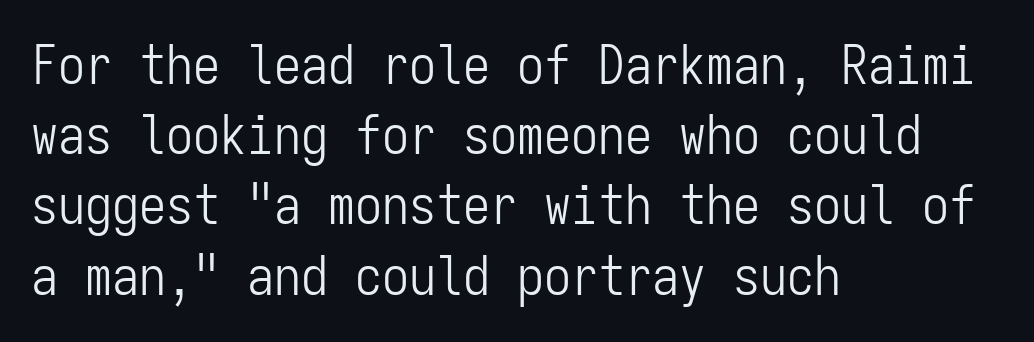
The zone under the glyphs is completely vacant. One-word summary of the alignment: left. Leading matches the norm, producing a regular column. The rendering uses typewriter-style spacing with identical character cells. In terms of letterform style, serifs are entirely absent. Think standard paragraph weight, or any step lighter than that.
